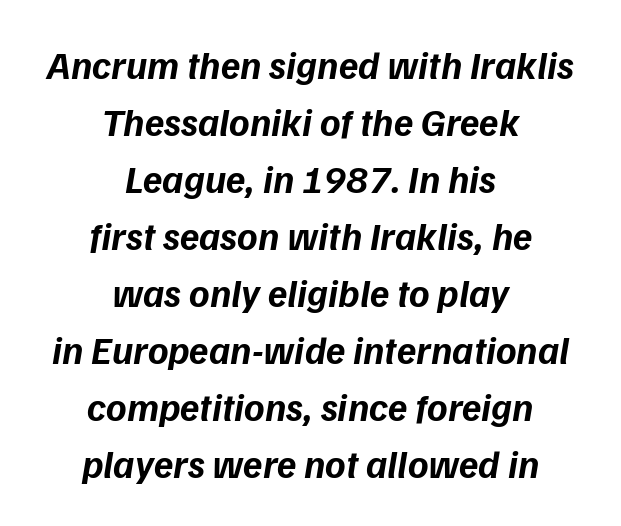
Rows of type keep a routine distance in the vertical direction. Nothing unusual about the tracking: characters are spaced as the font intends. These lines are centered, leaving both edges ragged. Just letters on the line, the space beneath them empty. These lines are rendered in a variable-pitch font. What kind of face is this? One without serifs — a sans.
